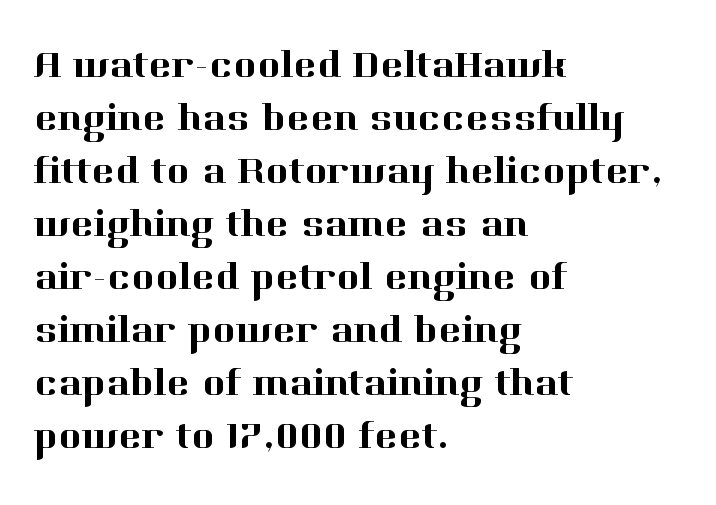
{"serif": "yes", "italic": "no", "width": "normal", "stroke_contrast": "high", "x_height": "medium", "monospaced": "no", "underline": "no", "align": "left", "line_spacing": "normal", "line_spacing_ratio": 1.36, "letter_spacing": "normal", "letter_spacing_em": 0.0, "glyph_px": 39}
